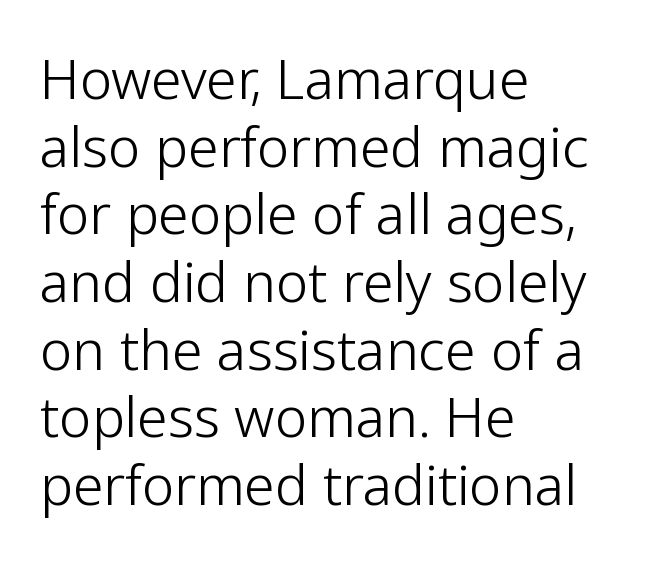
Stems here are at most as thick as an everyday book face. Designer's note — italics off, roman on. Words appear dense and cohesive because spacing is normal. Type without underlining.
